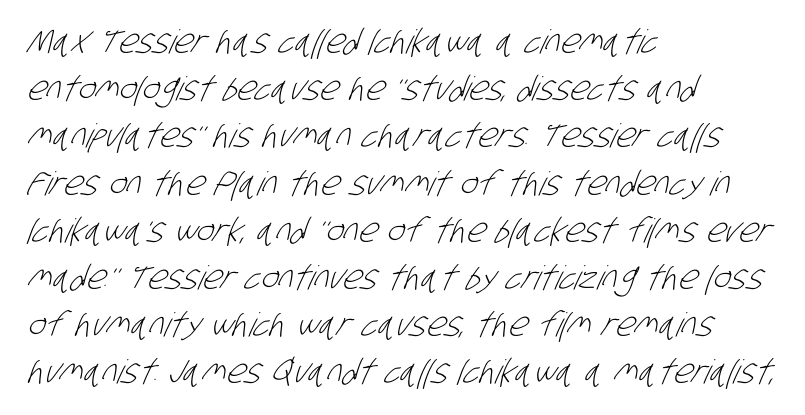
The image shows 33 px light, condensed sans-serif type; set left-aligned, normal line spacing (1.43x), normal letter spacing, not underlined; low stroke contrast and a large x-height.
